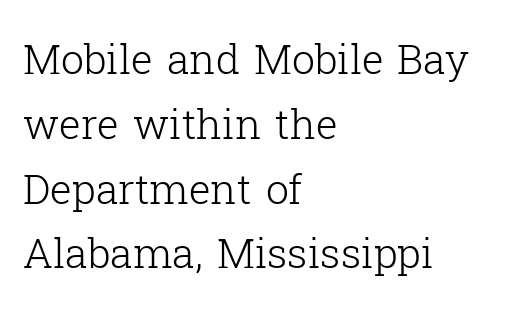
Honestly, the row spacing looks completely unremarkable. A typesetter would call this proportional, since set widths differ per character. The glyphs are unaccompanied by any horizontal stroke below them. Does the copy run flush right? No — it runs flush left.
